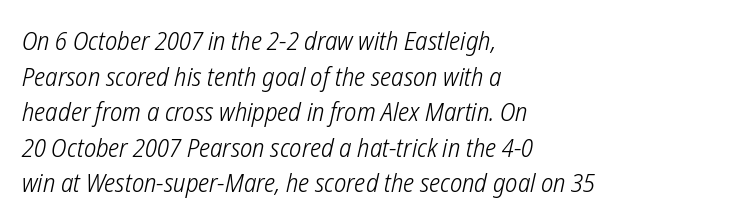
The image shows 26 px text type; set left-aligned, normal line spacing (1.37x), normal letter spacing, not underlined.
